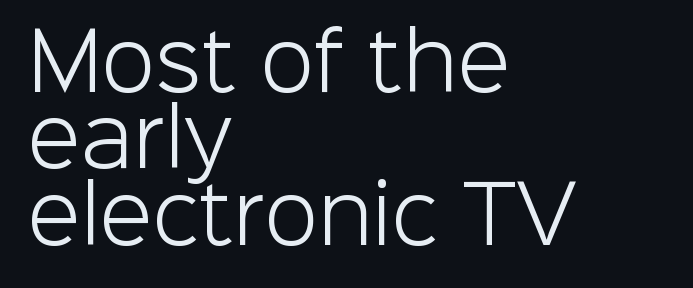
Q: Is the text bold? A: No.
Q: Is the text italic (slanted)? A: No, it is upright.
Q: Is the typeface a serif or a sans-serif typeface? A: Sans-serif.
Q: Is the text underlined? A: No.
Q: How is the paragraph aligned? A: Left-aligned.
Q: Is the spacing between letters normal or unusually wide? A: Normal.
Q: Is the spacing between lines tight, normal or loose? A: Tight.
Q: Width (condensed, normal, or wide)? A: Normal.
Q: Stroke contrast? A: Low.
Q: x-height? A: Medium.
Q: Monospaced? A: No.
